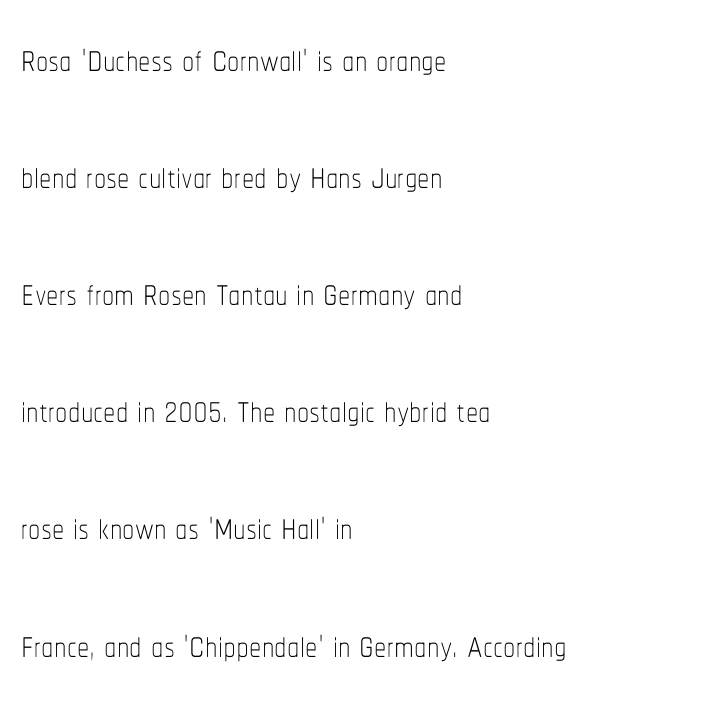
This rendering uses left alignment, leaving the right contour irregular. The designer dialed line spacing up above the default. The string is rendered with underlining switched off. The face used here is proportionally spaced, like ordinary book or web type. Students, note that the glyphs here touch the page at normal intervals.
